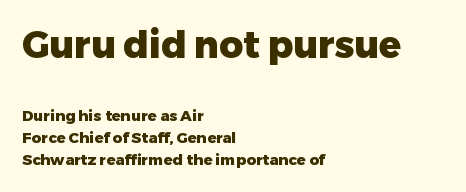
Q: Is the text bold? A: Yes.
Q: Is the text italic (slanted)? A: No, it is upright.
Q: Is the typeface a serif or a sans-serif typeface? A: Sans-serif.
Q: Is the text underlined? A: No.
Q: How is the paragraph aligned? A: Left-aligned.
Q: Is the spacing between letters normal or unusually wide? A: Normal.
Q: Is the spacing between lines tight, normal or loose? A: Normal.
Q: Which block of text is set in a larger size, the first (top) or the second (bottom)? A: The first (top) one.
Q: Width (condensed, normal, or wide)? A: Normal.
Q: Stroke contrast? A: Low.
Q: x-height? A: Medium.
Q: Monospaced? A: No.
